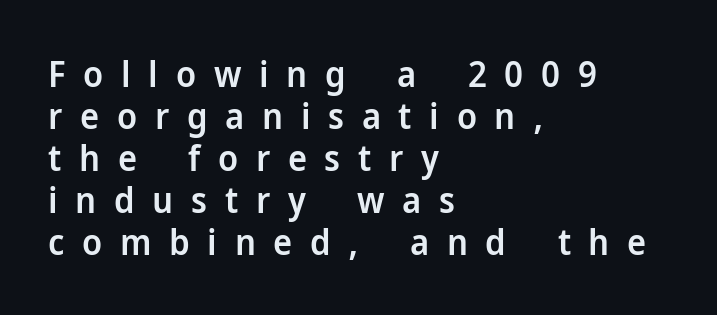
The image shows 36 px semibold sans-serif type, upright; set left-aligned, line spacing 1.17x, unusually wide letter spacing (+0.49 em), not underlined; low stroke contrast and a medium x-height.
